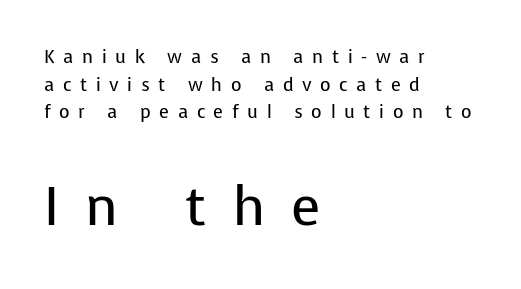
{"serif": "no", "italic": "no", "bold": "no", "weight": "regular", "width": "normal", "stroke_contrast": "low", "x_height": "medium", "monospaced": "no", "underline": "no", "align": "left", "line_spacing": "normal", "line_spacing_ratio": 1.54, "letter_spacing": "wide", "letter_spacing_em": 0.48, "larger_block": "second", "size_ratio": 3.0, "glyph_px": 54}
